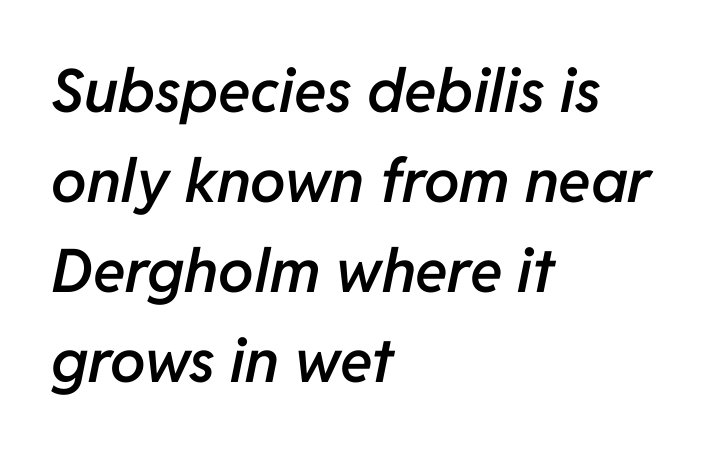
Q: Is the text bold? A: Semi-bold.
Q: Is the text italic (slanted)? A: Yes, it leans right by about 11 degrees.
Q: Is the text underlined? A: No.
Q: How is the paragraph aligned? A: Left-aligned.
Q: Is the spacing between letters normal or unusually wide? A: Normal.
Q: Is the spacing between lines tight, normal or loose? A: Normal.
Q: Width (condensed, normal, or wide)? A: Normal.
Q: Stroke contrast? A: Low.
Q: x-height? A: Medium.
Q: Monospaced? A: No.
